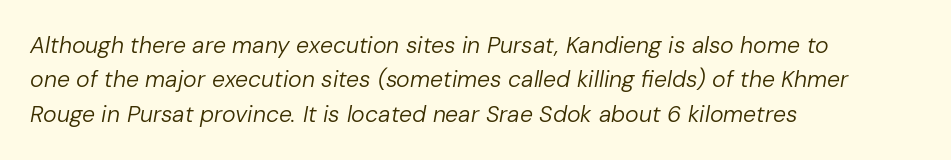
Q: Is the text bold? A: No.
Q: Is the text italic (slanted)? A: Yes, it leans right by about 10 degrees.
Q: Is the text underlined? A: No.
Q: How is the paragraph aligned? A: Left-aligned.
Q: Is the spacing between letters normal or unusually wide? A: Normal.
Q: Is the spacing between lines tight, normal or loose? A: Normal.
